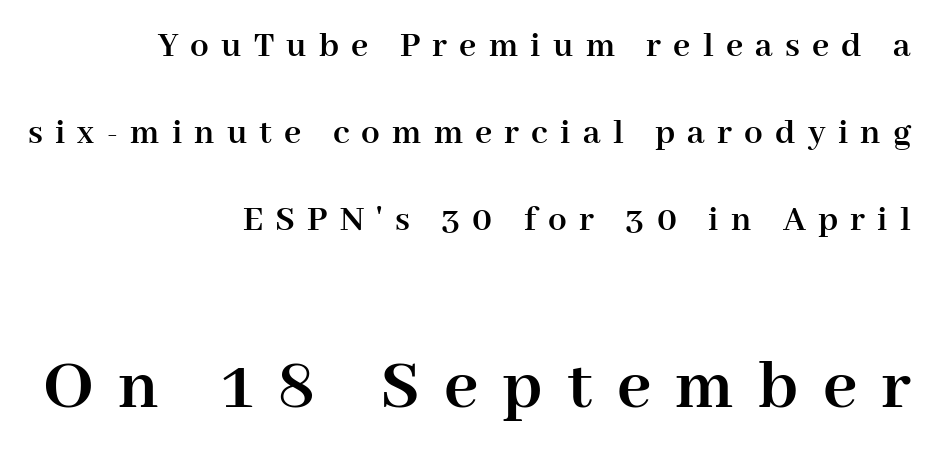
The image shows 74 px semibold serif type, upright; set right-aligned, loose line spacing (2.35x), unusually wide letter spacing (+0.33 em), not underlined; the second (bottom) block is 2.0x larger; high stroke contrast and a medium x-height.
